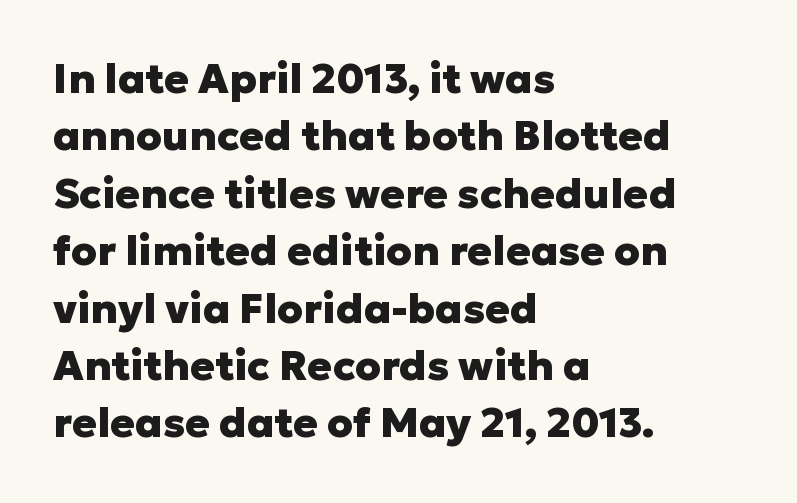
Interline gaps are of average width in this sample. A clean baseline with only descenders dipping below it. How are the letters spaced? Ordinarily, with no added tracking. Varying glyph widths throughout — classic text-font behaviour. This is heavy type, rendered in bold.
